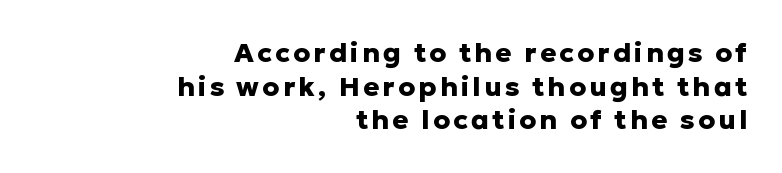
Regarding leading, the lines here are spaced in the standard way. A full-strength bold gives these letters their thick strokes. These lines stack with their right ends in a neat column. When letters stand straight like this, we call the style roman or upright.
